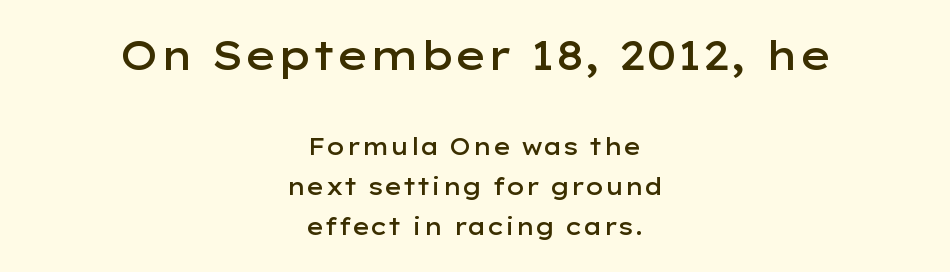
This sample has the flowing, uneven cadence of proportional lettering. The foot of each line stays bare and open. Bigger letters appear in the top chunk; the bottom chunk is reduced. What kind of face is this? One without serifs — a sans.
